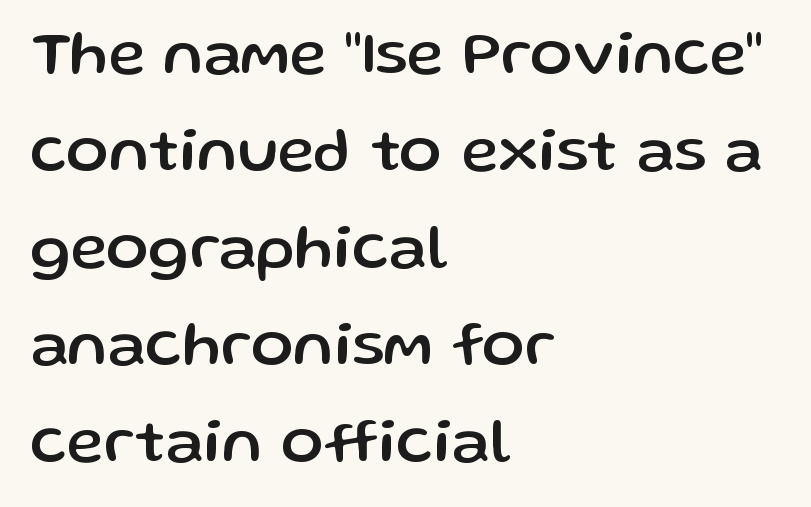
Q: Is the text italic (slanted)? A: No, it is upright.
Q: Is the typeface a serif or a sans-serif typeface? A: Sans-serif.
Q: Is the text underlined? A: No.
Q: How is the paragraph aligned? A: Left-aligned.
Q: Is the spacing between letters normal or unusually wide? A: Normal.
Q: Is the spacing between lines tight, normal or loose? A: Normal.
Q: Width (condensed, normal, or wide)? A: Normal.
Q: Stroke contrast? A: Low.
Q: x-height? A: Medium.
Q: Monospaced? A: No.
